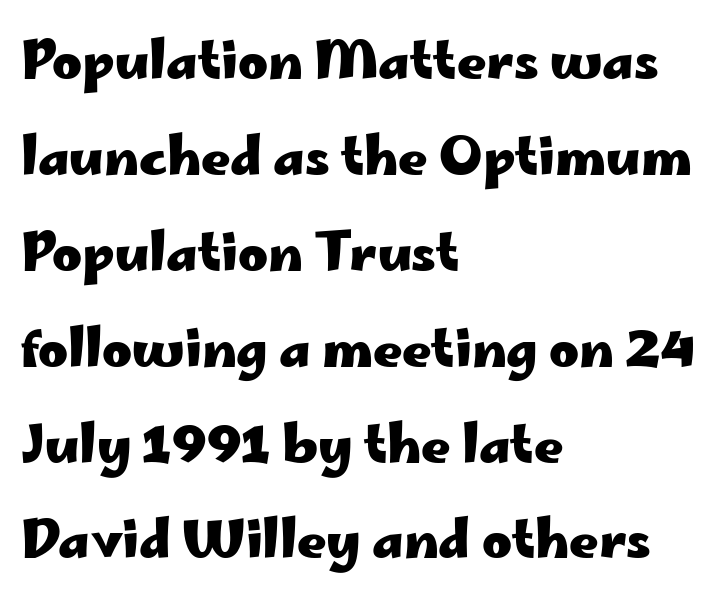
You could not count columns in this text — the font is proportionally spaced. Beneath every word, the page is bare. Spacing between characters is what you'd get straight out of the box. Caption: multi-line text, flush left, ragged right. It's the straight-up-and-down kind of type. The letters carry no serifs — their stems end cleanly without finishing strokes.
